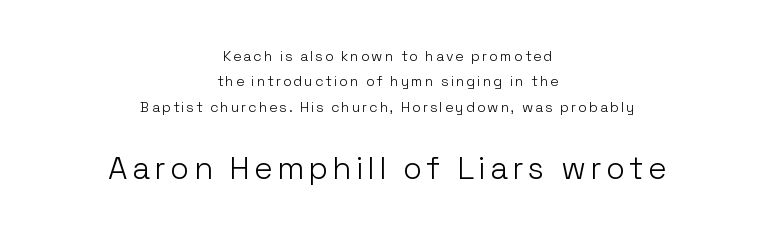
The image shows 31 px light sans-serif type, upright; set centered, line spacing 1.81x, not underlined; the second (bottom) block is 2.21x larger; low stroke contrast and a medium x-height.
